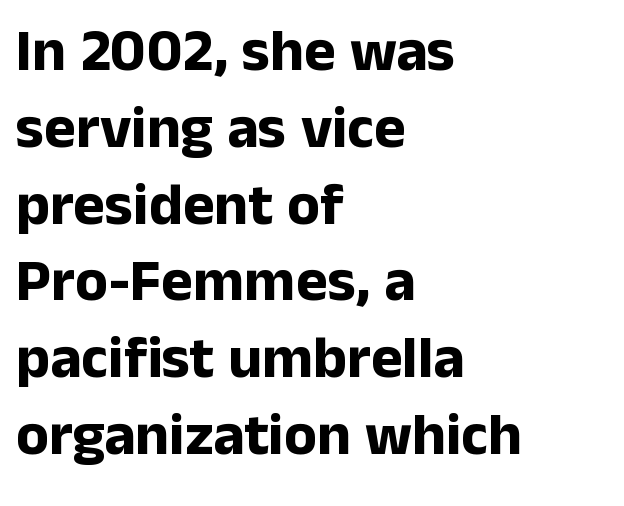
The image shows 60 px bold sans-serif type, upright; set left-aligned, normal line spacing (1.28x), normal letter spacing, not underlined; low stroke contrast and a medium x-height.
